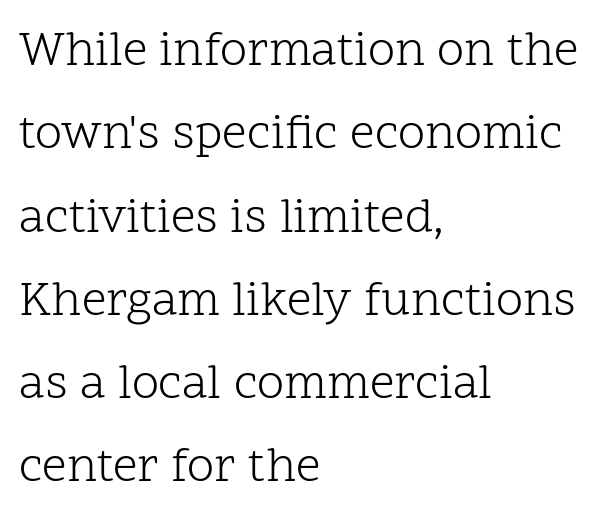
{"serif": "yes", "italic": "no", "bold": "no", "weight": "light", "width": "normal", "stroke_contrast": "low", "x_height": "medium", "monospaced": "no", "underline": "no", "align": "left", "line_spacing": "normal", "line_spacing_ratio": 1.7, "letter_spacing": "normal", "letter_spacing_em": 0.0, "glyph_px": 49}
